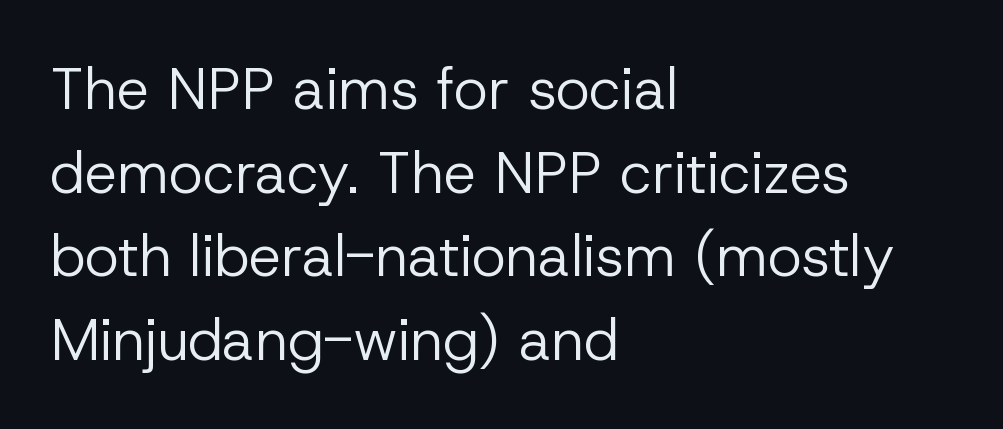
The image shows 58 px regular-weight sans-serif type, upright; set left-aligned, normal line spacing (1.44x), normal letter spacing, not underlined; low stroke contrast and a medium x-height.
